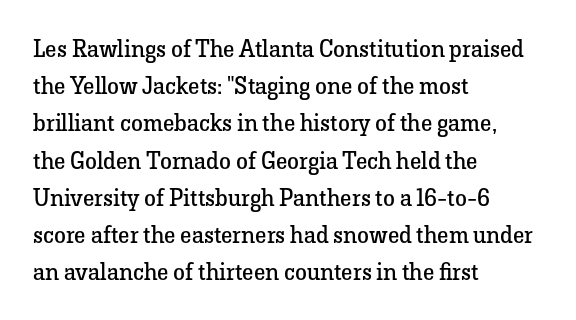
Ordinary non-slanted type is in use. This sample uses plain, unmodified letter spacing. Has an underline been added? It has not. The designer left line spacing at the default. The cut favours lightness, reaching ordinary text weight at its darkest. Layout note: lines flush left.
